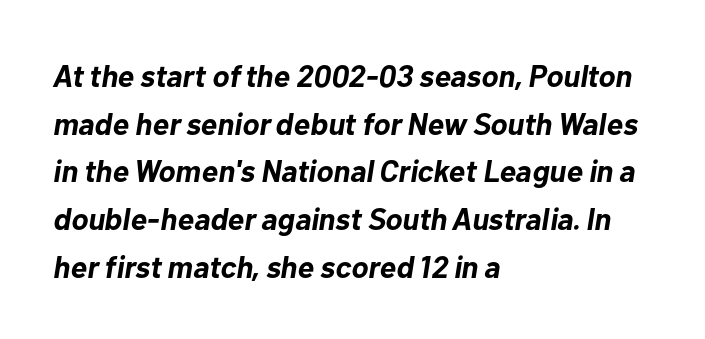
{"italic": "yes", "lean": "right", "slant_degrees": 10, "bold": "yes", "weight": "bold", "width": "normal", "stroke_contrast": "low", "x_height": "medium", "monospaced": "no", "underline": "no", "align": "left", "line_spacing": "normal", "line_spacing_ratio": 1.54, "letter_spacing": "normal", "letter_spacing_em": 0.0, "glyph_px": 31}
